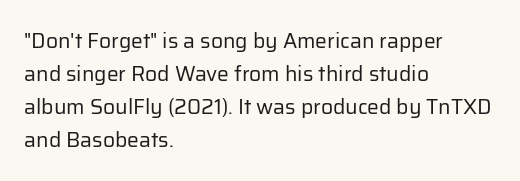
{"italic": "no", "bold": "no", "underline": "no", "align": "left", "line_spacing": "normal", "line_spacing_ratio": 1.57, "letter_spacing": "normal", "letter_spacing_em": 0.0, "glyph_px": 21}
